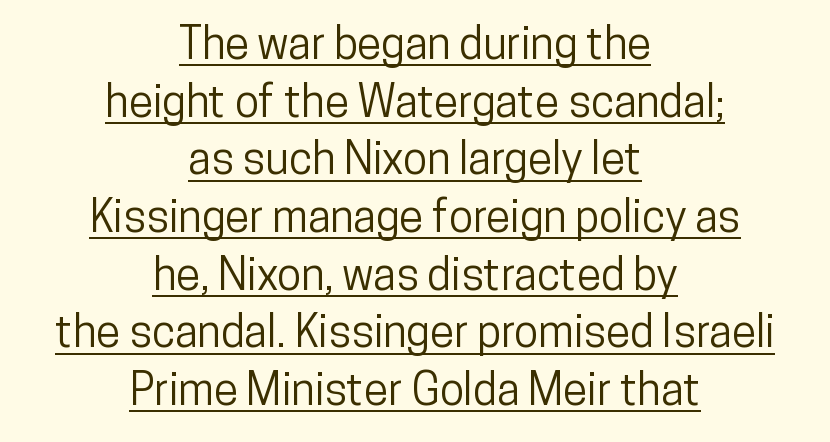
The image shows 44 px condensed sans-serif type, upright; set centered, normal line spacing (1.31x), normal letter spacing, underlined; low stroke contrast and a medium x-height.
